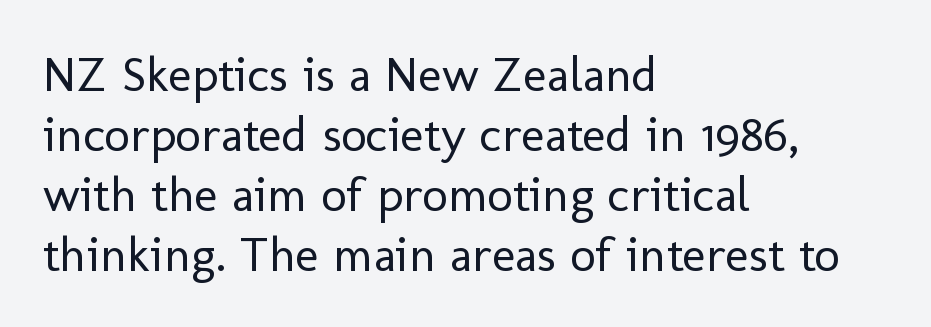
No italicization has been applied; the sample stays upright. No chunkiness to these letters — they're not bold. The letterforms sit shoulder to shoulder at normal distance. This is sans-serif lettering, the kind often seen on screens and signage.
